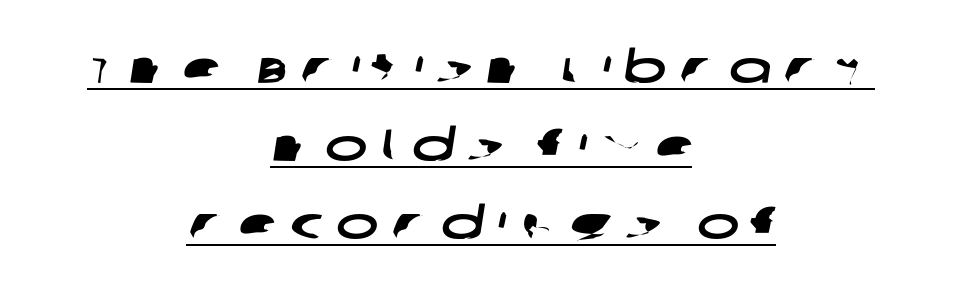
{"serif": "no", "width": "wide", "stroke_contrast": "low", "x_height": "large", "monospaced": "no", "underline": "yes", "align": "center", "line_spacing_ratio": 1.73, "letter_spacing": "wide", "letter_spacing_em": 0.3, "glyph_px": 45}
